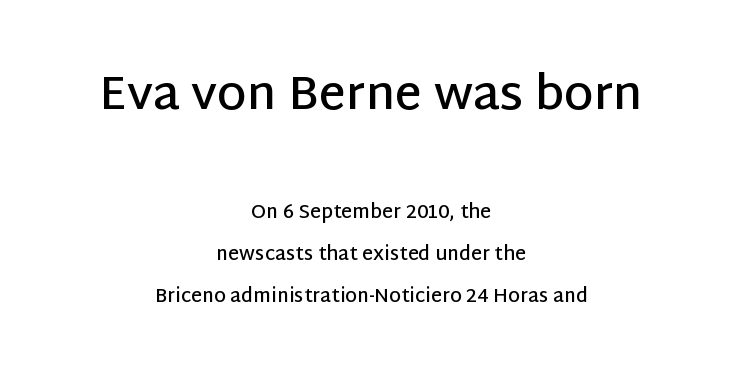
Q: Is the text bold? A: Semi-bold.
Q: Is the text italic (slanted)? A: No, it is upright.
Q: Is the typeface a serif or a sans-serif typeface? A: Sans-serif.
Q: Is the text underlined? A: No.
Q: How is the paragraph aligned? A: Centered.
Q: Is the spacing between letters normal or unusually wide? A: Normal.
Q: Is the spacing between lines tight, normal or loose? A: Loose.
Q: Which block of text is set in a larger size, the first (top) or the second (bottom)? A: The first (top) one.
Q: Width (condensed, normal, or wide)? A: Normal.
Q: Stroke contrast? A: Low.
Q: x-height? A: Large.
Q: Monospaced? A: No.
